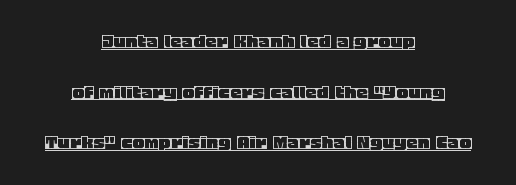
Upright lettering throughout. Honestly, the rows look like they've been pulled way apart. Teacher's note: observe the equal gaps on both sides — that is centered alignment. Letter spacing: default.
